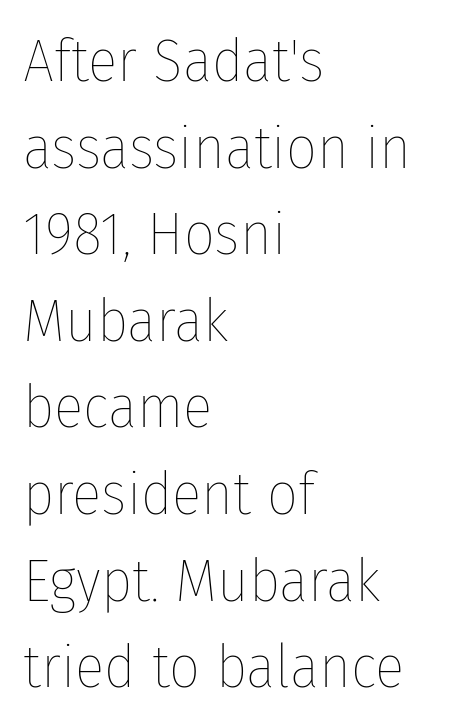
Q: Is the text bold? A: No.
Q: Is the text italic (slanted)? A: No, it is upright.
Q: Is the text underlined? A: No.
Q: How is the paragraph aligned? A: Left-aligned.
Q: Is the spacing between letters normal or unusually wide? A: Normal.
Q: Is the spacing between lines tight, normal or loose? A: Normal.
Q: Width (condensed, normal, or wide)? A: Condensed.
Q: Stroke contrast? A: Low.
Q: x-height? A: Medium.
Q: Monospaced? A: No.
